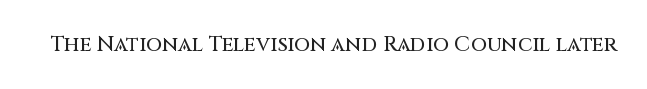
The image shows 21 px text type, upright; set normal letter spacing, not underlined.
